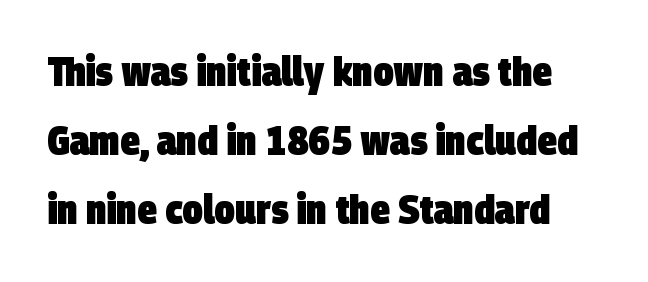
The image shows 40 px heavy, condensed sans-serif type; set line spacing 1.73x, normal letter spacing, not underlined; low stroke contrast and a large x-height.
